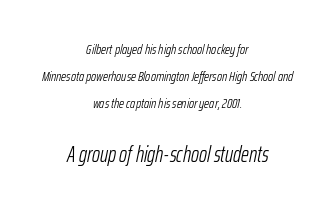
Q: Is the text bold? A: No.
Q: Is the text italic (slanted)? A: Yes, it leans right by about 12 degrees.
Q: Is the text underlined? A: No.
Q: How is the paragraph aligned? A: Centered.
Q: Is the spacing between letters normal or unusually wide? A: Normal.
Q: Is the spacing between lines tight, normal or loose? A: Loose.
Q: Which block of text is set in a larger size, the first (top) or the second (bottom)? A: The second (bottom) one.
